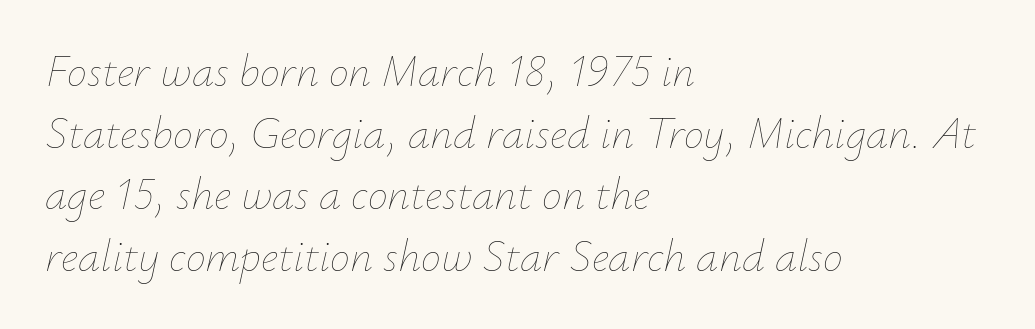
{"italic": "yes", "lean": "right", "slant_degrees": 12, "bold": "no", "weight": "thin", "width": "normal", "stroke_contrast": "low", "x_height": "small", "monospaced": "no", "underline": "no", "align": "left", "line_spacing": "normal", "line_spacing_ratio": 1.37, "letter_spacing": "normal", "letter_spacing_em": 0.0, "glyph_px": 45}
